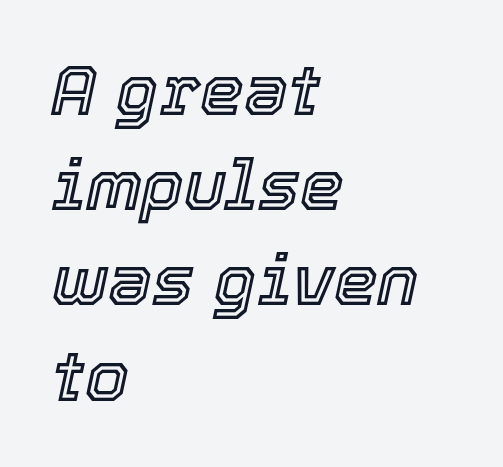
Q: Is the text italic (slanted)? A: Yes, it leans right by about 12 degrees.
Q: Is the text underlined? A: No.
Q: How is the paragraph aligned? A: Left-aligned.
Q: Is the spacing between letters normal or unusually wide? A: Normal.
Q: Is the spacing between lines tight, normal or loose? A: Normal.
Q: Width (condensed, normal, or wide)? A: Normal.
Q: x-height? A: Medium.
Q: Monospaced? A: No.
